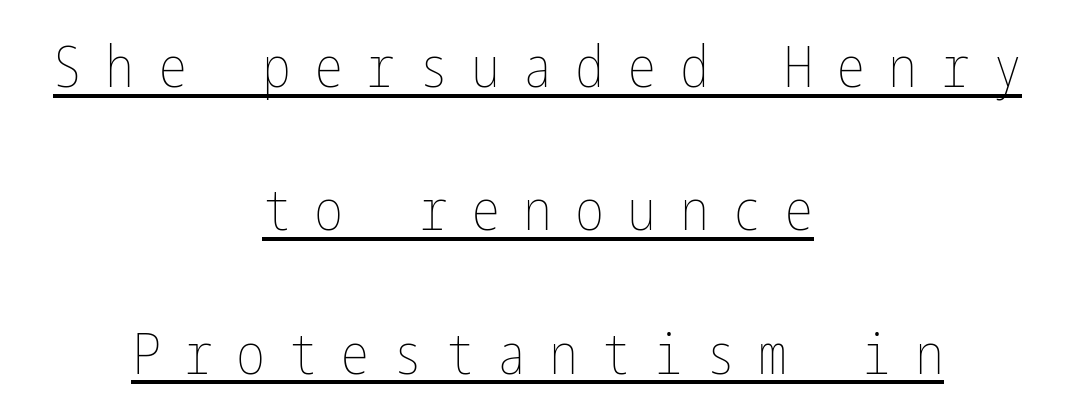
The image shows 58 px thin, condensed type, upright; set centered, loose line spacing (2.47x), unusually wide letter spacing (+0.4 em), underlined; low stroke contrast and a medium x-height.
